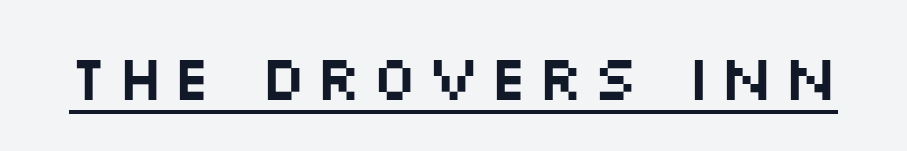
Beneath each row of characters lies a ruled line. Think of a printed novel: that variable character pitch is what you see here. To sum up the face: it is a sans, with no serifs. The specimen reads as upright at a glance.
